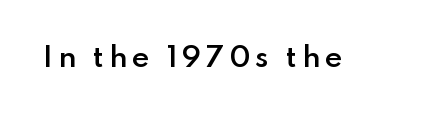
The image shows 27 px text type, upright; set not underlined.
